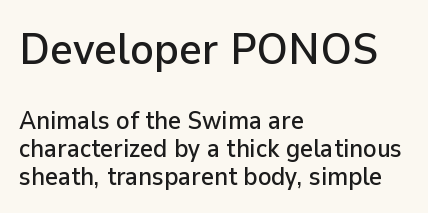
Q: Is the text italic (slanted)? A: No, it is upright.
Q: Is the typeface a serif or a sans-serif typeface? A: Sans-serif.
Q: Is the text underlined? A: No.
Q: How is the paragraph aligned? A: Left-aligned.
Q: Is the spacing between letters normal or unusually wide? A: Normal.
Q: Is the spacing between lines tight, normal or loose? A: Tight.
Q: Which block of text is set in a larger size, the first (top) or the second (bottom)? A: The first (top) one.
Q: Width (condensed, normal, or wide)? A: Normal.
Q: Stroke contrast? A: Low.
Q: x-height? A: Medium.
Q: Monospaced? A: No.
